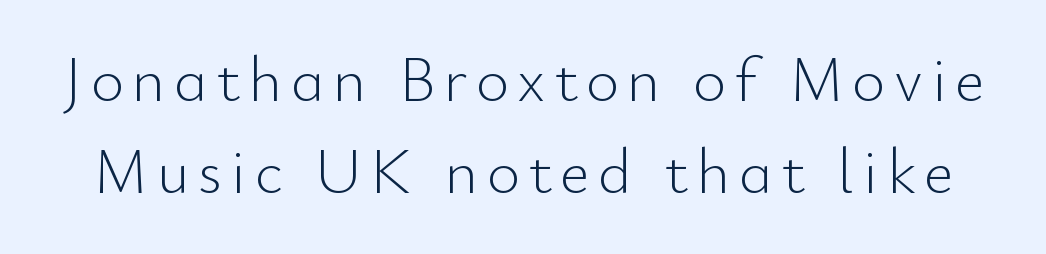
The image shows 64 px light sans-serif type, upright; set normal line spacing (1.43x), not underlined; low stroke contrast and a small x-height.
